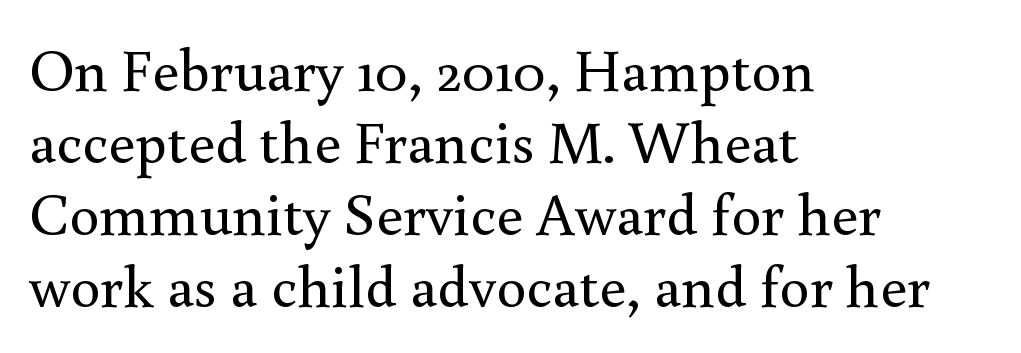
{"serif": "yes", "italic": "no", "bold": "no", "weight": "regular", "width": "normal", "x_height": "small", "monospaced": "no", "underline": "no", "align": "left", "line_spacing_ratio": 1.2, "letter_spacing": "normal", "letter_spacing_em": 0.0, "glyph_px": 60}
